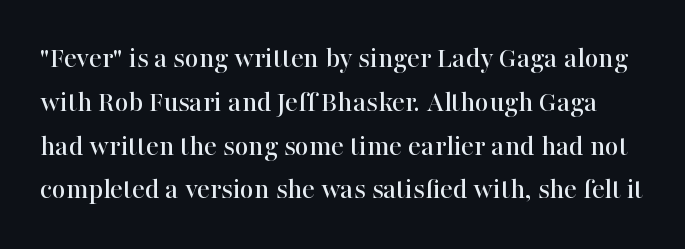
{"serif": "yes", "italic": "no", "width": "normal", "stroke_contrast": "high", "x_height": "medium", "monospaced": "no", "underline": "no", "line_spacing": "normal", "line_spacing_ratio": 1.46, "letter_spacing": "normal", "letter_spacing_em": 0.0, "glyph_px": 30}
